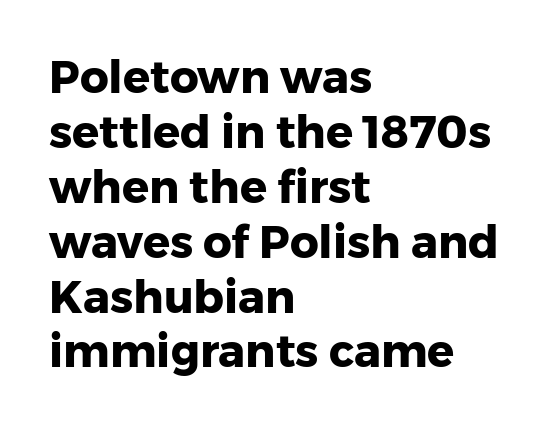
The image shows 45 px heavy sans-serif type, upright; set left-aligned, line spacing 1.22x, normal letter spacing, not underlined; low stroke contrast and a medium x-height.
